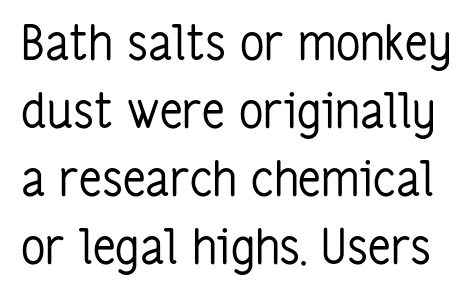
No letter is thick-stroked: the sample isn't bold. Look at the bottom of the vertical strokes: they stop flat, with no serifs. How would I describe the line gaps? Plain and ordinary. Here the glyphs are tracked normally, forming tight word shapes. Each row of text sits above clean, open space. The font's upright variant was chosen for this text.
